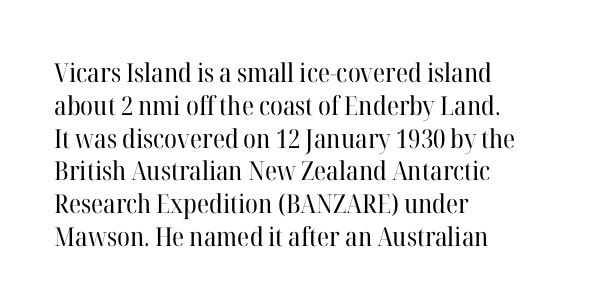
The image shows 26 px text type, upright; set left-aligned, normal line spacing (1.26x), normal letter spacing, not underlined.
